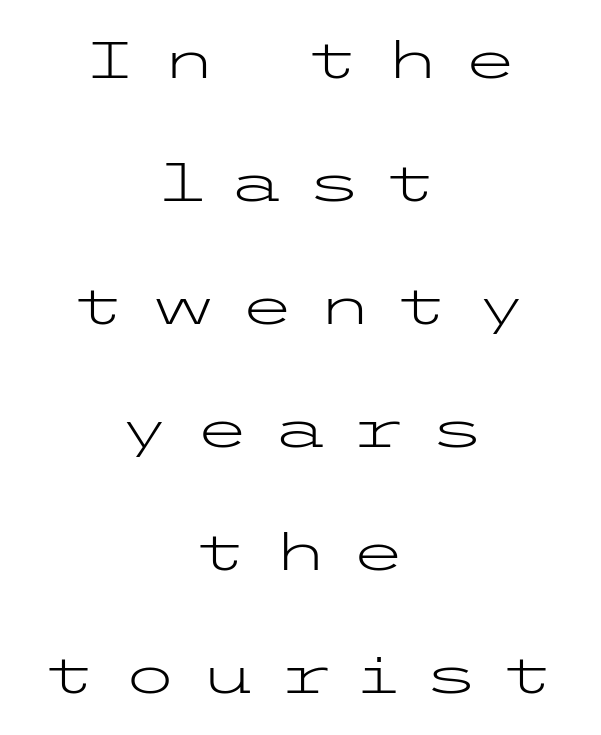
The image shows 51 px light, wide sans-serif type, upright; set centered, loose line spacing (2.41x), unusually wide letter spacing (+0.43 em), not underlined; low stroke contrast and a medium x-height.
